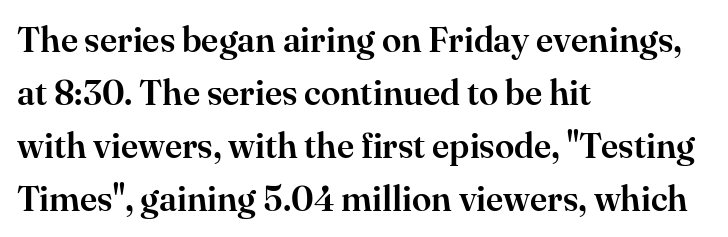
Where is the straight margin? On the left. The space between consecutive lines is moderate. Students, note that the glyphs here touch the page at normal intervals. You could not count columns in this text — the font is proportionally spaced. Does the lettering tilt? It doesn't — this is upright. Regarding serifs, this sample has them.
